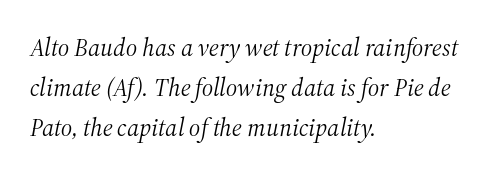
{"italic": "yes", "lean": "right", "slant_degrees": 12, "bold": "no", "underline": "no", "align": "left", "line_spacing": "normal", "line_spacing_ratio": 1.6, "letter_spacing": "normal", "letter_spacing_em": 0.0, "glyph_px": 25}
